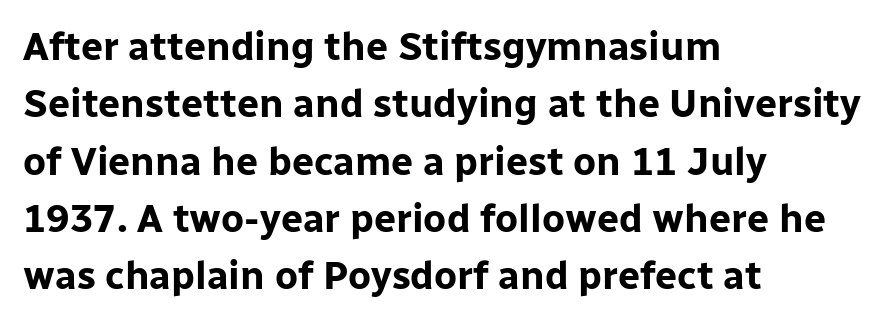
A clean baseline with only descenders dipping below it. Between one letter and the next there's only the usual sliver of space. Heft: maximum for text — a bold. Leading: standard.
